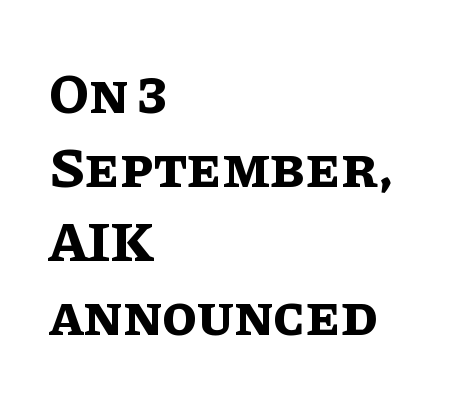
{"italic": "no", "bold": "yes", "weight": "bold", "width": "normal", "stroke_contrast": "low", "x_height": "large", "monospaced": "no", "underline": "no", "align": "left", "line_spacing": "normal", "line_spacing_ratio": 1.3, "letter_spacing": "normal", "letter_spacing_em": 0.0, "glyph_px": 57}
